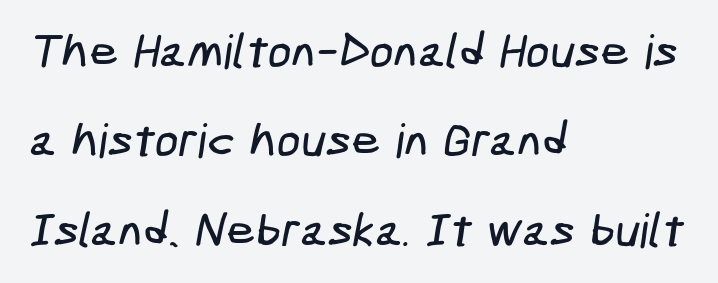
Short note: letters normally spaced. Plain, unruled lines of type. Notice the wide empty band between every row — that's loose leading. Grotesque or geometric, the face here clearly has no serifs. Notice how the passage keeps a crisp vertical edge on the left only.
